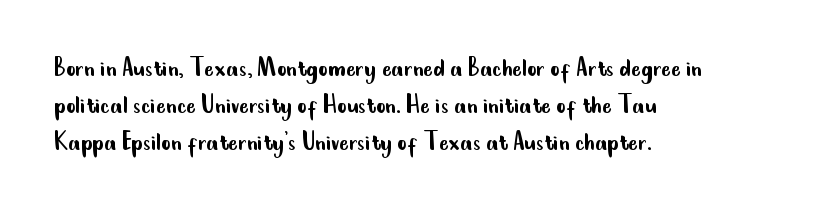
The image shows 29 px regular-weight, condensed sans-serif type, upright; set left-aligned, normal line spacing (1.27x), normal letter spacing, not underlined; low stroke contrast and a small x-height.
